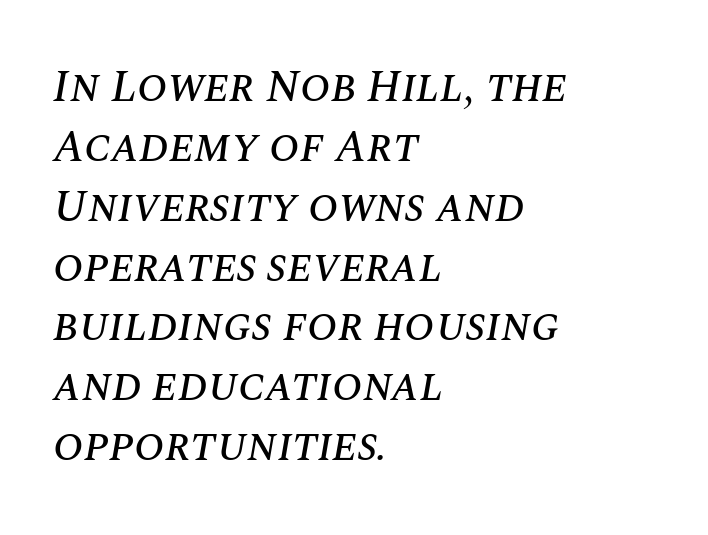
{"italic": "yes", "lean": "right", "slant_degrees": 10, "width": "normal", "stroke_contrast": "medium", "x_height": "large", "monospaced": "no", "underline": "no", "align": "left", "line_spacing": "normal", "line_spacing_ratio": 1.33, "letter_spacing": "normal", "letter_spacing_em": 0.0, "glyph_px": 45}
